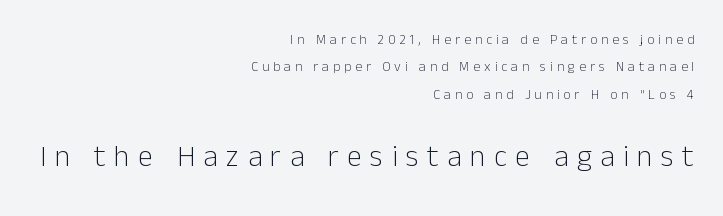
The image shows 30 px light sans-serif type, upright; set right-aligned, loose line spacing (1.96x), unusually wide letter spacing (+0.28 em), not underlined; the second (bottom) block is 2.14x larger; low stroke contrast and a medium x-height.
